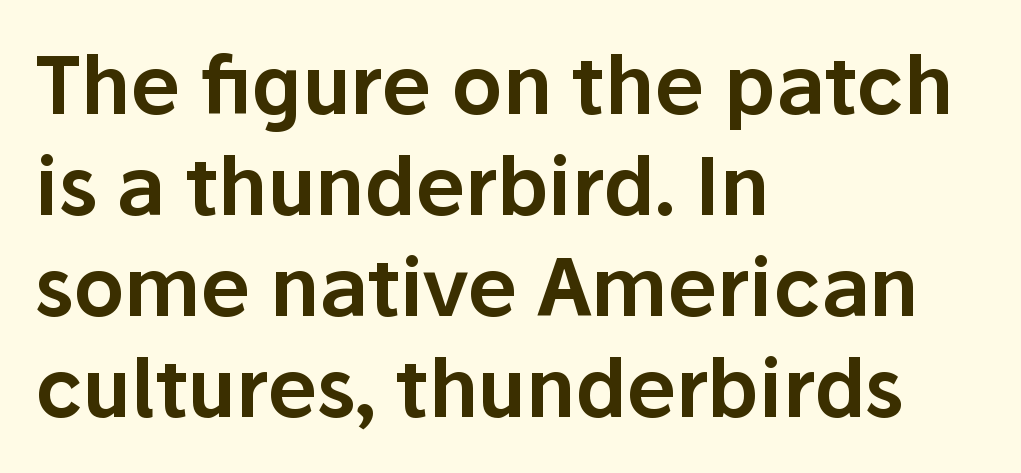
Q: Is the text italic (slanted)? A: No, it is upright.
Q: Is the typeface a serif or a sans-serif typeface? A: Sans-serif.
Q: Is the text underlined? A: No.
Q: How is the paragraph aligned? A: Left-aligned.
Q: Is the spacing between letters normal or unusually wide? A: Normal.
Q: Is the spacing between lines tight, normal or loose? A: Normal.
Q: Width (condensed, normal, or wide)? A: Normal.
Q: Stroke contrast? A: Low.
Q: x-height? A: Medium.
Q: Monospaced? A: No.
